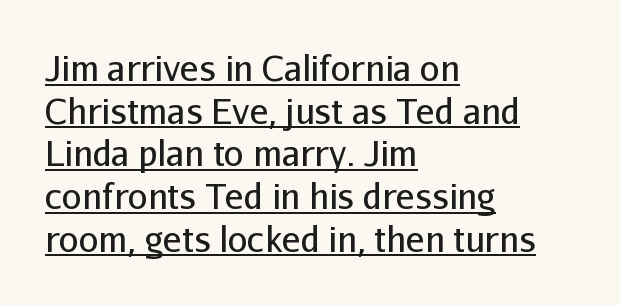
Q: Is the text bold? A: No.
Q: Is the text italic (slanted)? A: No, it is upright.
Q: Is the typeface a serif or a sans-serif typeface? A: Sans-serif.
Q: Is the text underlined? A: Yes.
Q: How is the paragraph aligned? A: Left-aligned.
Q: Is the spacing between letters normal or unusually wide? A: Normal.
Q: Width (condensed, normal, or wide)? A: Normal.
Q: Stroke contrast? A: Low.
Q: x-height? A: Medium.
Q: Monospaced? A: No.
